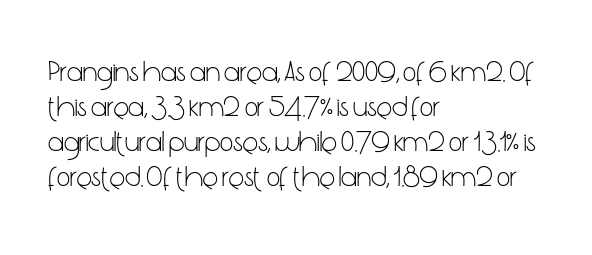
The image shows 29 px light, condensed sans-serif type, upright; set left-aligned, line spacing 1.21x, normal letter spacing, not underlined; low stroke contrast and a medium x-height.
